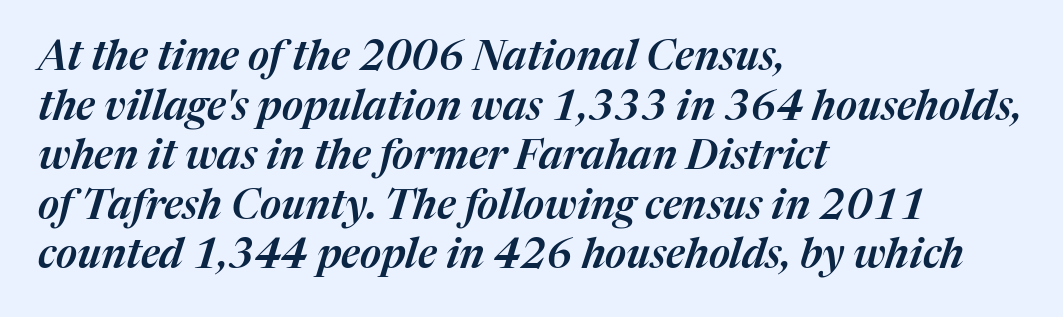
Q: Is the text italic (slanted)? A: Yes, it leans right by about 17 degrees.
Q: Is the text underlined? A: No.
Q: How is the paragraph aligned? A: Left-aligned.
Q: Is the spacing between letters normal or unusually wide? A: Normal.
Q: Width (condensed, normal, or wide)? A: Normal.
Q: Stroke contrast? A: Medium.
Q: x-height? A: Medium.
Q: Monospaced? A: No.
